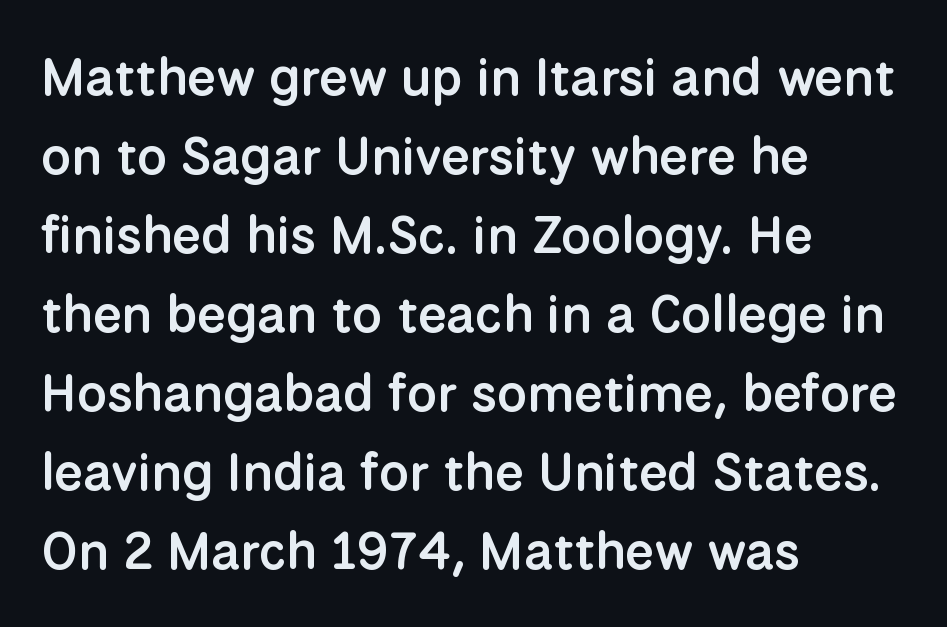
It's the straight-up-and-down kind of type. Type style note: lacks serifs. The text block is weighted toward the left margin, trailing off unevenly rightward. Has an underline been added? It has not. Is this a fixed-width face? No — the glyphs have proportional, varying widths. This rendering leaves character spacing at its baseline value.
